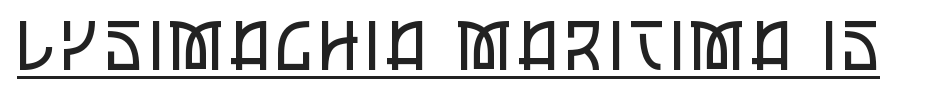
Q: Is the text bold? A: No.
Q: Is the text italic (slanted)? A: No, it is upright.
Q: Is the typeface a serif or a sans-serif typeface? A: Sans-serif.
Q: Is the text underlined? A: Yes.
Q: Width (condensed, normal, or wide)? A: Condensed.
Q: Stroke contrast? A: Low.
Q: x-height? A: Large.
Q: Monospaced? A: No.
